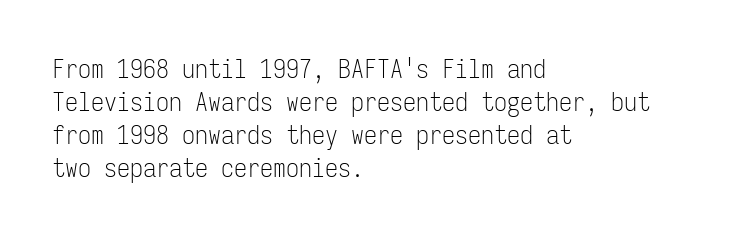
The image shows 26 px text type, upright; set left-aligned, normal line spacing (1.27x), normal letter spacing, not underlined.
